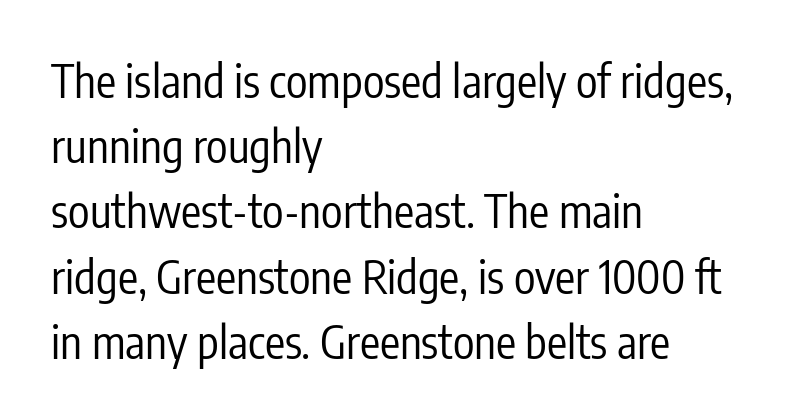
The image shows 45 px regular-weight, condensed sans-serif type, upright; set left-aligned, normal line spacing (1.45x), normal letter spacing, not underlined; low stroke contrast and a medium x-height.
